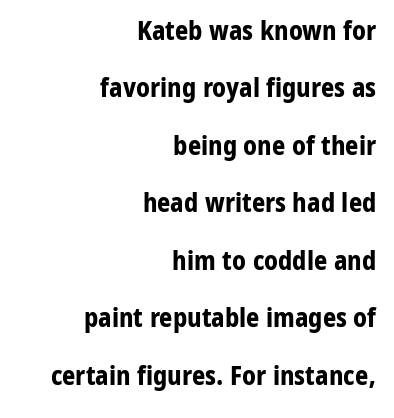
{"italic": "no", "bold": "yes", "underline": "no", "align": "right", "line_spacing": "loose", "line_spacing_ratio": 2.21, "letter_spacing": "normal", "letter_spacing_em": 0.0, "glyph_px": 26}
